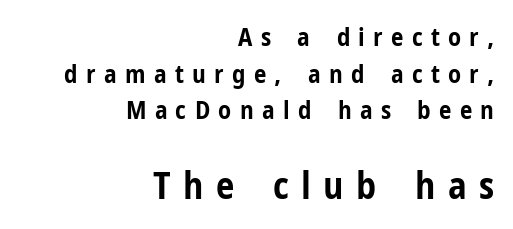
Q: Is the text bold? A: Yes.
Q: Is the text italic (slanted)? A: No, it is upright.
Q: Is the typeface a serif or a sans-serif typeface? A: Sans-serif.
Q: Is the text underlined? A: No.
Q: How is the paragraph aligned? A: Right-aligned.
Q: Is the spacing between letters normal or unusually wide? A: Unusually wide.
Q: Is the spacing between lines tight, normal or loose? A: Normal.
Q: Which block of text is set in a larger size, the first (top) or the second (bottom)? A: The second (bottom) one.
Q: Width (condensed, normal, or wide)? A: Condensed.
Q: Stroke contrast? A: Low.
Q: x-height? A: Medium.
Q: Monospaced? A: No.
